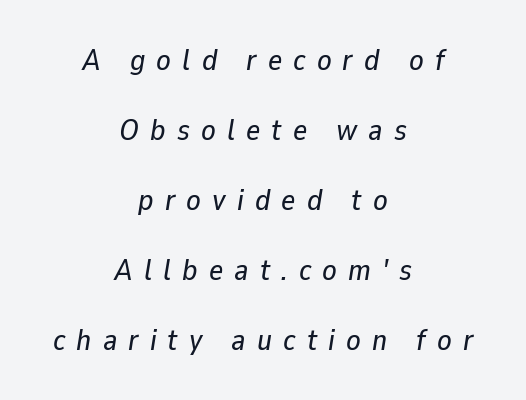
{"italic": "yes", "lean": "right", "slant_degrees": 9, "width": "normal", "stroke_contrast": "low", "x_height": "medium", "monospaced": "no", "underline": "no", "align": "center", "line_spacing": "loose", "line_spacing_ratio": 2.33, "letter_spacing": "wide", "letter_spacing_em": 0.37, "glyph_px": 30}
